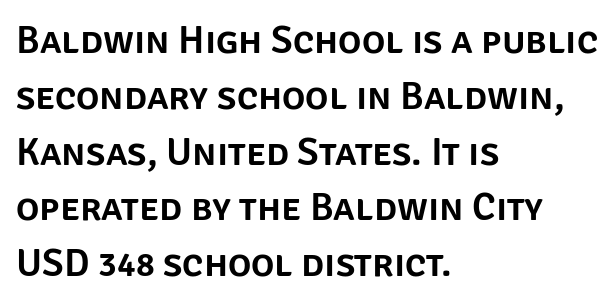
Q: Is the text italic (slanted)? A: No, it is upright.
Q: Is the typeface a serif or a sans-serif typeface? A: Sans-serif.
Q: Is the text underlined? A: No.
Q: How is the paragraph aligned? A: Left-aligned.
Q: Is the spacing between letters normal or unusually wide? A: Normal.
Q: Is the spacing between lines tight, normal or loose? A: Normal.
Q: Width (condensed, normal, or wide)? A: Normal.
Q: Stroke contrast? A: Low.
Q: x-height? A: Large.
Q: Monospaced? A: No.
